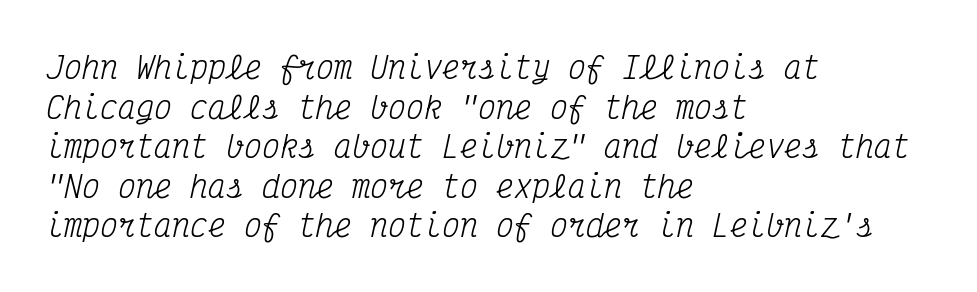
Q: Is the text bold? A: No.
Q: Is the text italic (slanted)? A: Yes, it leans right by about 12 degrees.
Q: Is the typeface a serif or a sans-serif typeface? A: Serif.
Q: Is the text underlined? A: No.
Q: How is the paragraph aligned? A: Left-aligned.
Q: Is the spacing between letters normal or unusually wide? A: Normal.
Q: Is the spacing between lines tight, normal or loose? A: Normal.
Q: Width (condensed, normal, or wide)? A: Condensed.
Q: Stroke contrast? A: Medium.
Q: x-height? A: Medium.
Q: Monospaced? A: Yes.
